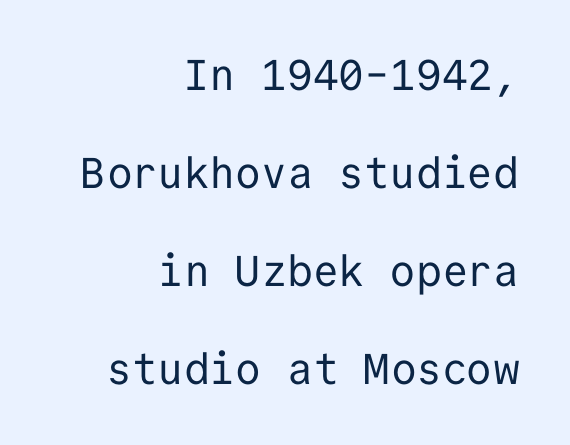
Stroke thickness stays within the range of a standard reading face or lighter. Honestly, the rows look like they've been pulled way apart. Each letter's strokes conclude bluntly, with no projecting serifs. These lines are rendered in a fixed-pitch font. Notice how the passage keeps a crisp vertical edge on the right only. You could call the tracking neutral — neither tight nor loose.
